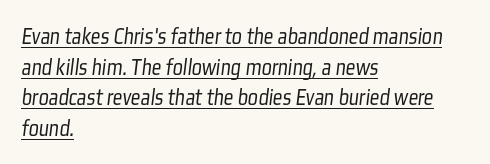
Q: Is the text bold? A: No.
Q: Is the text underlined? A: Yes.
Q: How is the paragraph aligned? A: Left-aligned.
Q: Is the spacing between letters normal or unusually wide? A: Normal.
Q: Is the spacing between lines tight, normal or loose? A: Normal.
